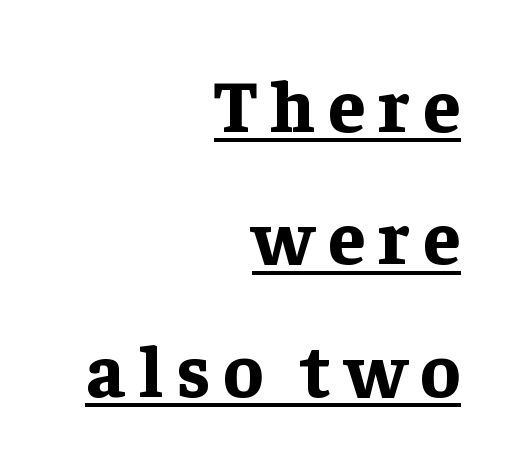
{"serif": "yes", "italic": "no", "bold": "yes", "weight": "bold", "width": "normal", "stroke_contrast": "low", "x_height": "medium", "monospaced": "no", "underline": "yes", "align": "right", "line_spacing_ratio": 1.79, "glyph_px": 74}
